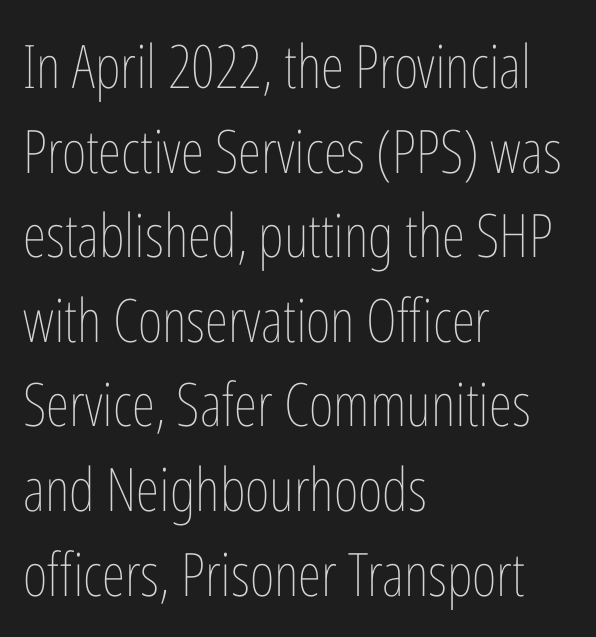
The space directly below the letters is spotless. The lines are quadded left. Vertical spacing — default. The letterforms sit at book weight or below. If you drew a line through each stem, it would be perfectly vertical.
